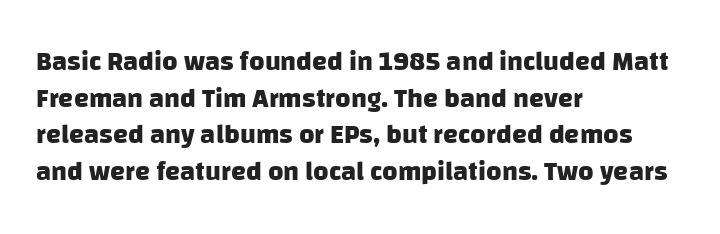
{"bold": "yes", "underline": "no", "align": "left", "line_spacing": "normal", "line_spacing_ratio": 1.36, "letter_spacing": "normal", "letter_spacing_em": 0.0, "glyph_px": 27}
